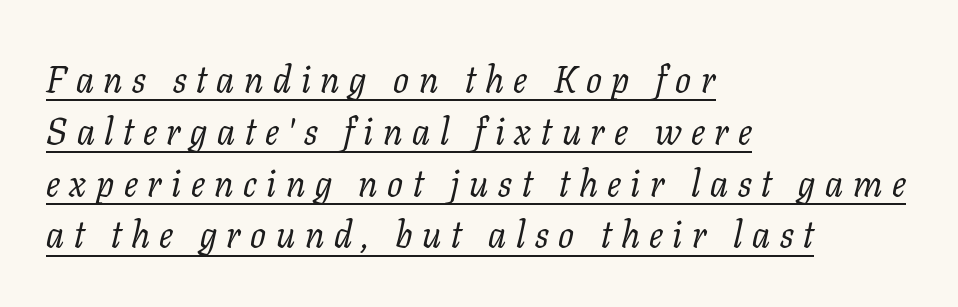
The image shows 37 px regular-weight serif type, italic (leaning right); set left-aligned, normal line spacing (1.4x), unusually wide letter spacing (+0.26 em), underlined; low stroke contrast and a medium x-height.
